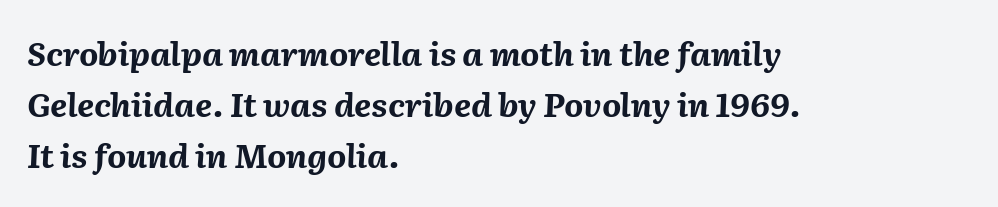
Q: Is the text bold? A: Yes.
Q: Is the text italic (slanted)? A: Yes, it leans right by about 2 degrees.
Q: Is the text underlined? A: No.
Q: How is the paragraph aligned? A: Left-aligned.
Q: Is the spacing between letters normal or unusually wide? A: Normal.
Q: Is the spacing between lines tight, normal or loose? A: Normal.
Q: Width (condensed, normal, or wide)? A: Normal.
Q: Stroke contrast? A: Medium.
Q: x-height? A: Medium.
Q: Monospaced? A: No.
